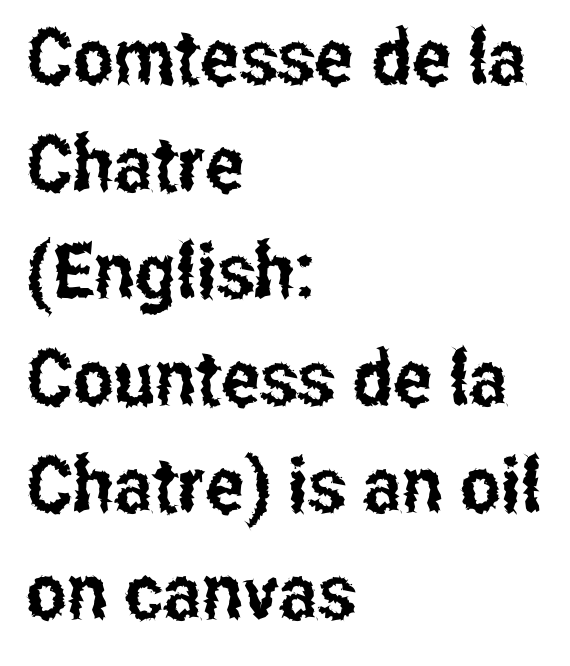
You could not count columns in this text — the font is proportionally spaced. The rendering keeps characters at their native spacing. The strip under each line holds only bare page. The line-height multiplier appears to be the usual default.
